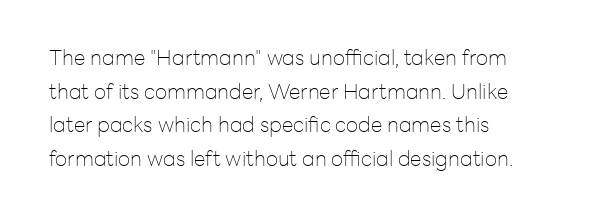
Q: Is the text bold? A: No.
Q: Is the text italic (slanted)? A: No, it is upright.
Q: Is the text underlined? A: No.
Q: How is the paragraph aligned? A: Left-aligned.
Q: Is the spacing between letters normal or unusually wide? A: Normal.
Q: Is the spacing between lines tight, normal or loose? A: Normal.
